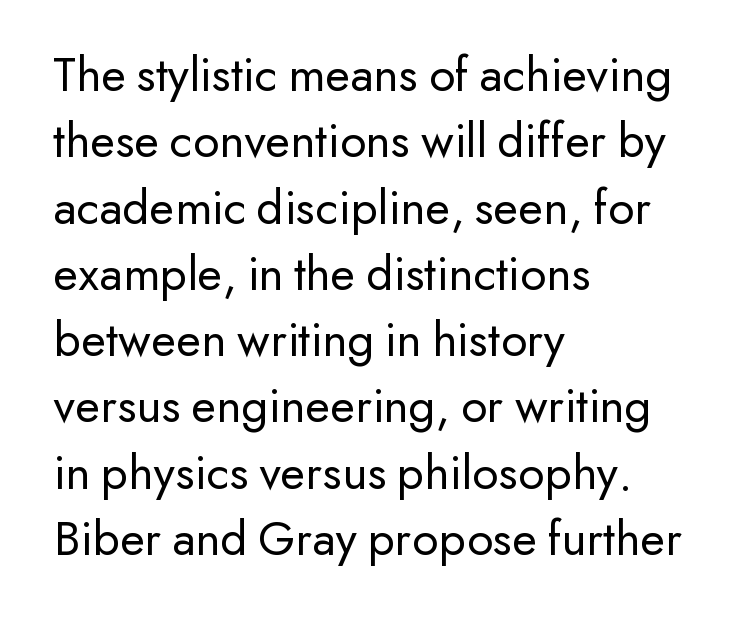
{"serif": "no", "italic": "no", "bold": "no", "weight": "regular", "width": "normal", "stroke_contrast": "low", "x_height": "small", "monospaced": "no", "underline": "no", "align": "left", "line_spacing": "normal", "line_spacing_ratio": 1.3, "letter_spacing": "normal", "letter_spacing_em": 0.0, "glyph_px": 51}
